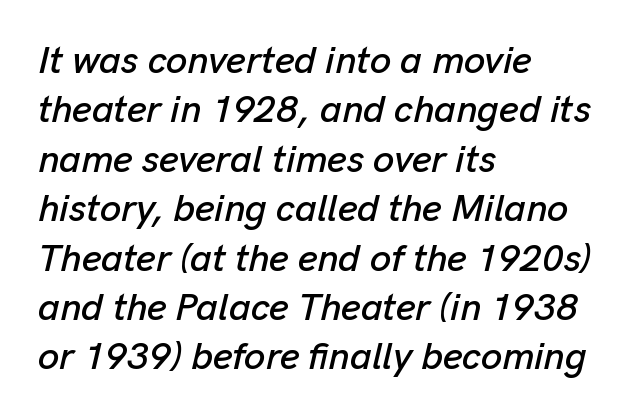
Between one letter and the next there's only the usual sliver of space. Is the type slanted? Yes — the strokes lean at a clear angle. Just letters on the line, the space beneath them empty. Leading matches the norm, producing a regular column.
